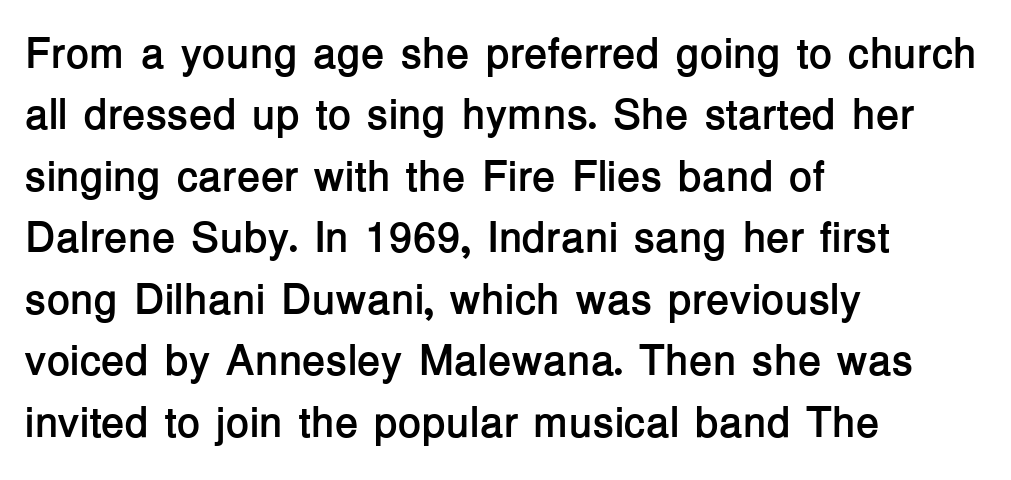
Q: Is the text bold? A: Yes.
Q: Is the text italic (slanted)? A: No, it is upright.
Q: Is the typeface a serif or a sans-serif typeface? A: Sans-serif.
Q: Is the text underlined? A: No.
Q: How is the paragraph aligned? A: Left-aligned.
Q: Is the spacing between letters normal or unusually wide? A: Normal.
Q: Is the spacing between lines tight, normal or loose? A: Normal.
Q: Width (condensed, normal, or wide)? A: Normal.
Q: Stroke contrast? A: Low.
Q: x-height? A: Medium.
Q: Monospaced? A: No.
